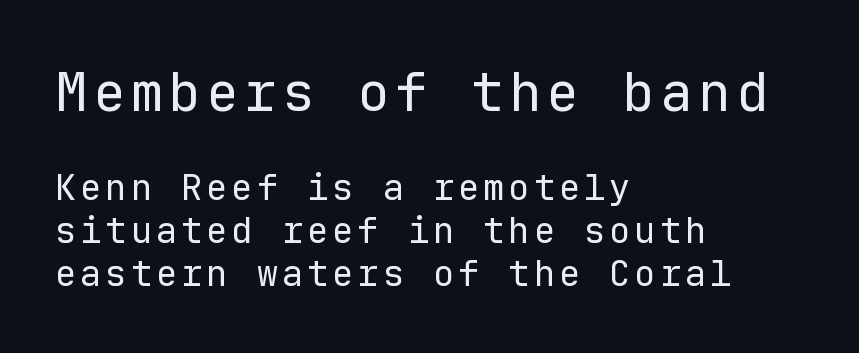
No word sits above an underline. If you squint, the top block still reads clearly — it's the larger of the two. The strokes carry an ordinary text weight at most. This is sans-serif lettering, the kind often seen on screens and signage.
